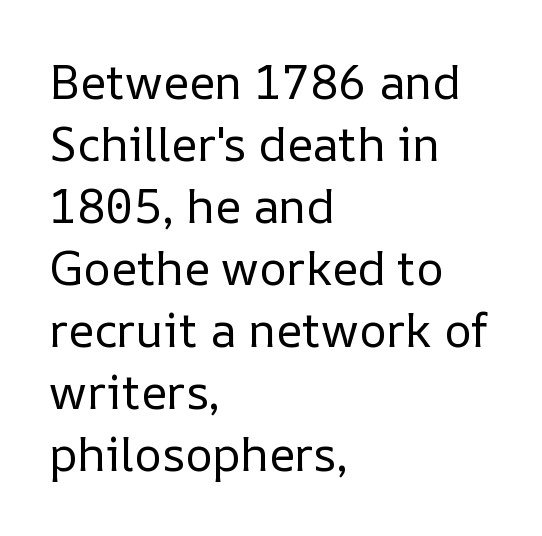
Q: Is the text bold? A: No.
Q: Is the text italic (slanted)? A: No, it is upright.
Q: Is the text underlined? A: No.
Q: How is the paragraph aligned? A: Left-aligned.
Q: Is the spacing between letters normal or unusually wide? A: Normal.
Q: Is the spacing between lines tight, normal or loose? A: Normal.
Q: Width (condensed, normal, or wide)? A: Normal.
Q: Stroke contrast? A: Low.
Q: x-height? A: Medium.
Q: Monospaced? A: No.
